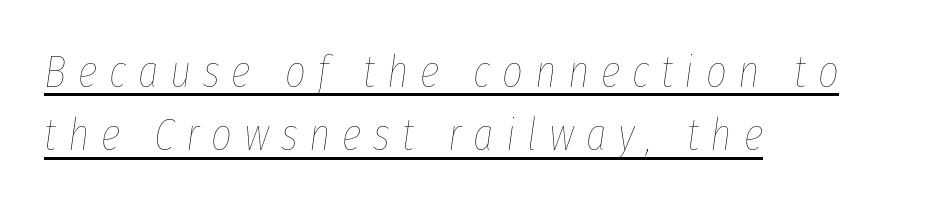
The image shows 45 px thin, condensed type, italic (leaning right); set left-aligned, normal line spacing (1.41x), unusually wide letter spacing (+0.26 em), underlined; low stroke contrast and a medium x-height.
